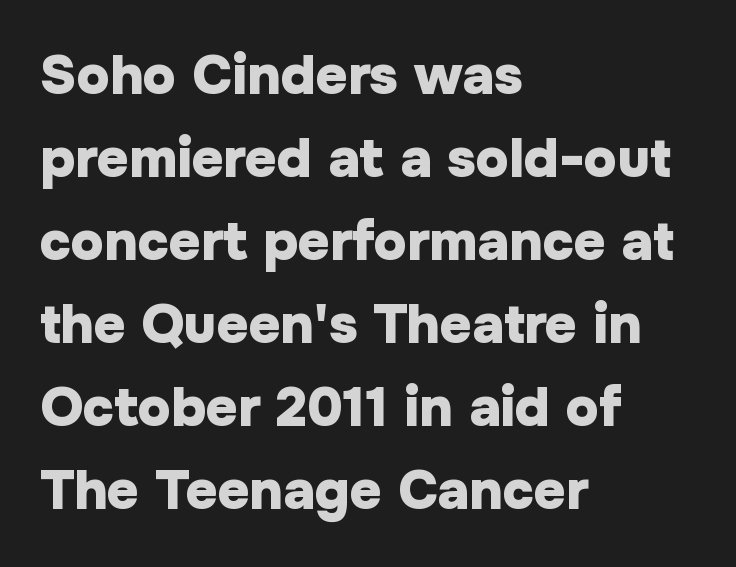
The image shows 55 px heavy sans-serif type, upright; set left-aligned, normal line spacing (1.51x), normal letter spacing, not underlined; low stroke contrast and a medium x-height.
